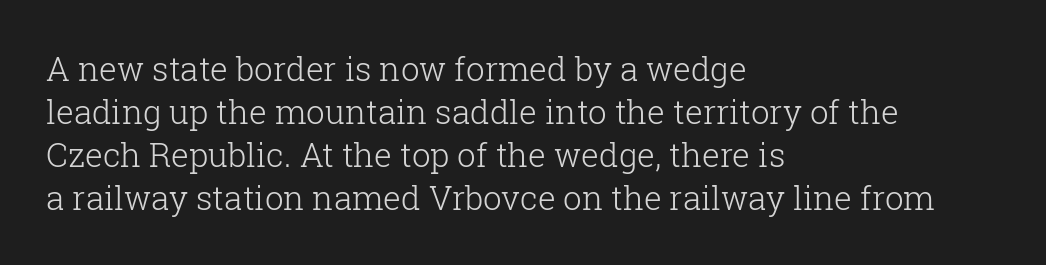
{"serif": "yes", "italic": "no", "bold": "no", "weight": "light", "width": "normal", "stroke_contrast": "low", "x_height": "medium", "monospaced": "no", "underline": "no", "align": "left", "line_spacing": "normal", "line_spacing_ratio": 1.3, "letter_spacing": "normal", "letter_spacing_em": 0.0, "glyph_px": 33}
